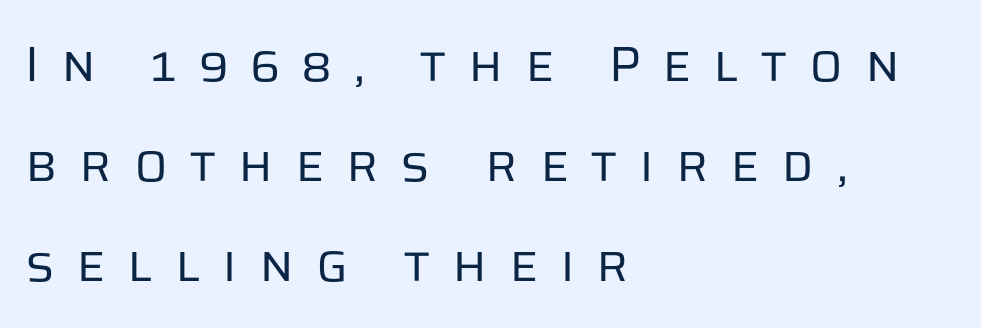
The image shows 49 px regular-weight sans-serif type, upright; set left-aligned, loose line spacing (2.04x), unusually wide letter spacing (+0.44 em), not underlined; low stroke contrast and a large x-height.
